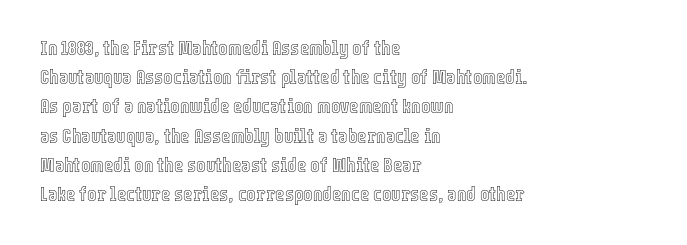
A bare baseline throughout the passage. Tracking value appears to be zero — textbook default spacing. The lettering holds an erect, upright posture throughout. The lines in this sample share a left origin and differ only in where they stop.
